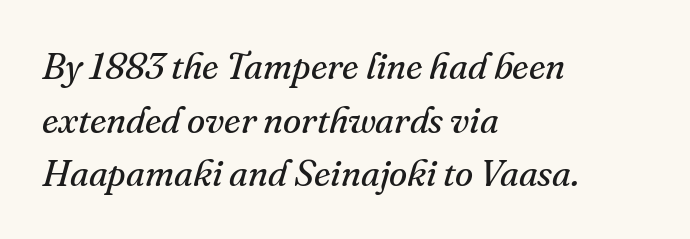
The compositor pushed each line to the left boundary. Character widths vary here, with narrow letters taking less room than wide ones. Posture: slanted. Rows of type keep a routine distance in the vertical direction. Does the type have serifs? Yes, each stem ends in a small foot. This rendering leaves character spacing at its baseline value.
